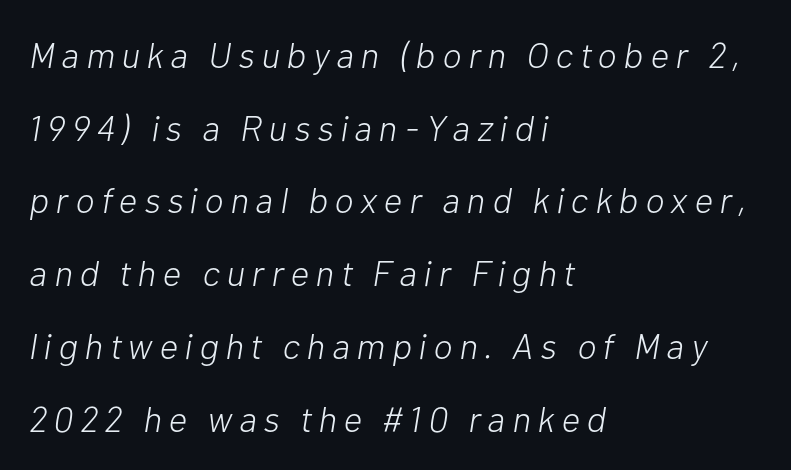
Yep, that's italic — everything's leaning. You could fit nearly another row in the gap between these rows. Visually the block forms a straight wall on the left and a jagged coastline on the right. A clean baseline with only descenders dipping below it.
